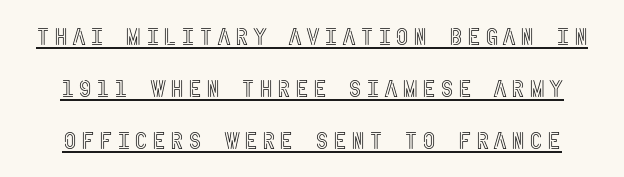
The image shows 24 px text type, upright; set loose line spacing (2.17x), underlined.
